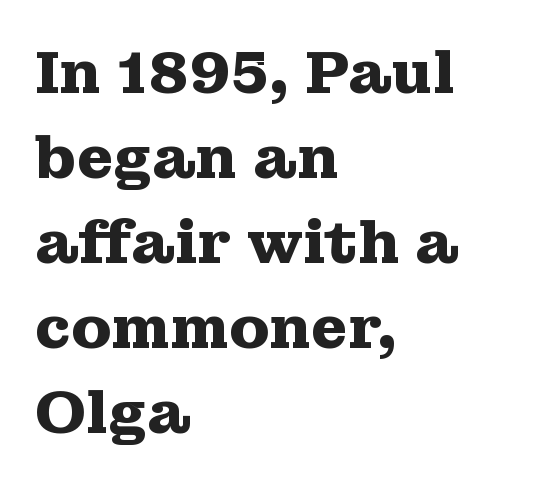
Q: Is the text bold? A: Yes.
Q: Is the text italic (slanted)? A: No, it is upright.
Q: Is the typeface a serif or a sans-serif typeface? A: Serif.
Q: Is the text underlined? A: No.
Q: How is the paragraph aligned? A: Left-aligned.
Q: Is the spacing between letters normal or unusually wide? A: Normal.
Q: Is the spacing between lines tight, normal or loose? A: Normal.
Q: Width (condensed, normal, or wide)? A: Wide.
Q: Stroke contrast? A: Medium.
Q: x-height? A: Medium.
Q: Monospaced? A: No.
